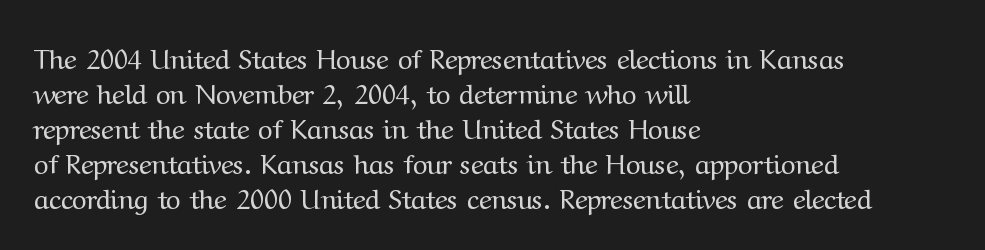
Q: Is the text bold? A: No.
Q: Is the text italic (slanted)? A: No, it is upright.
Q: Is the typeface a serif or a sans-serif typeface? A: Serif.
Q: Is the text underlined? A: No.
Q: How is the paragraph aligned? A: Left-aligned.
Q: Is the spacing between letters normal or unusually wide? A: Normal.
Q: Is the spacing between lines tight, normal or loose? A: Normal.
Q: Width (condensed, normal, or wide)? A: Normal.
Q: Stroke contrast? A: Medium.
Q: x-height? A: Medium.
Q: Monospaced? A: No.
